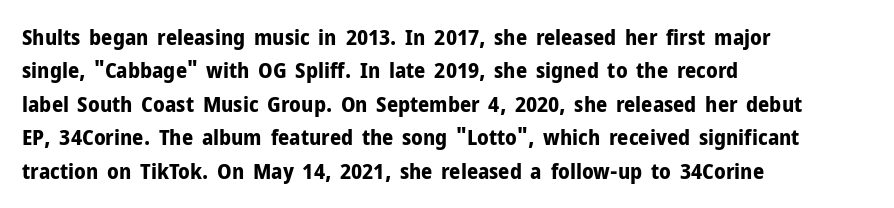
The strip under each line holds only bare page. Between one letter and the next there's only the usual sliver of space. Is there any slant? The stems are plumb. Plenty of ink on the page — the face is bold. Leading matches the norm, producing a regular column.
